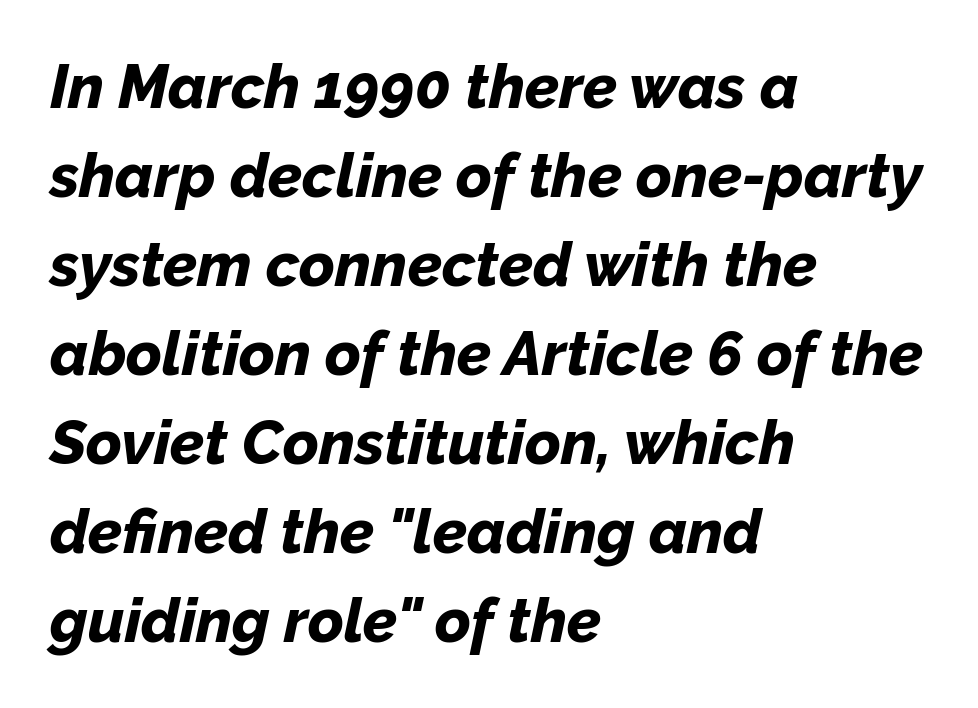
The image shows 61 px bold type, italic (leaning right); set left-aligned, normal line spacing (1.46x), normal letter spacing, not underlined; low stroke contrast and a medium x-height.
